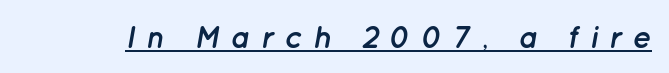
Q: Is the text bold? A: Yes.
Q: Is the text italic (slanted)? A: Yes, it leans right by about 12 degrees.
Q: Is the text underlined? A: Yes.
Q: Is the spacing between letters normal or unusually wide? A: Unusually wide.
Q: Width (condensed, normal, or wide)? A: Normal.
Q: Stroke contrast? A: Low.
Q: x-height? A: Medium.
Q: Monospaced? A: No.
